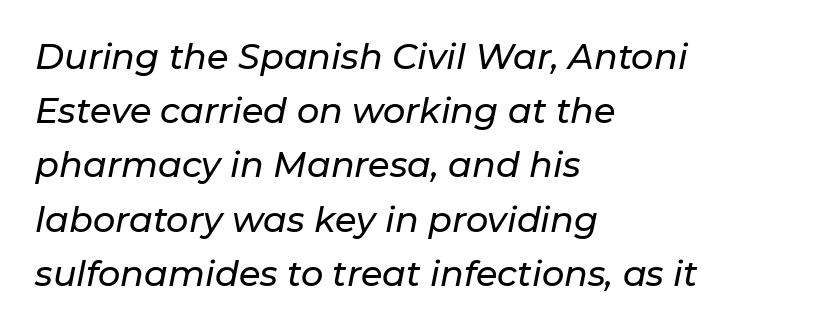
{"italic": "yes", "lean": "right", "slant_degrees": 11, "width": "normal", "stroke_contrast": "low", "x_height": "medium", "monospaced": "no", "underline": "no", "align": "left", "line_spacing": "normal", "line_spacing_ratio": 1.55, "letter_spacing": "normal", "letter_spacing_em": 0.0, "glyph_px": 35}
